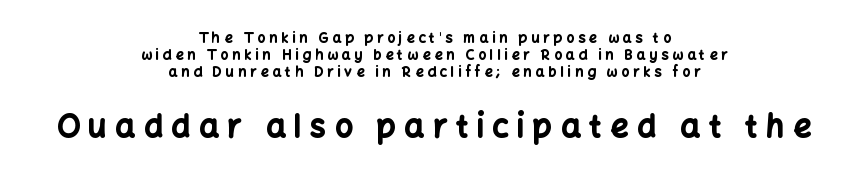
The image shows 31 px bold sans-serif type, upright; set centered, line spacing 1.23x, unusually wide letter spacing (+0.28 em), not underlined; the second (bottom) block is 2.21x larger; low stroke contrast and a medium x-height.
